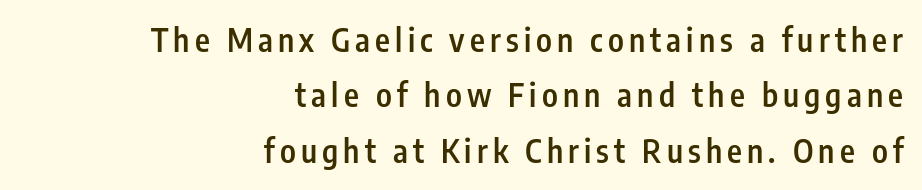
Upright lettering throughout. These lines are set flush right with a ragged left edge. Compared with an ordinary text face, these strokes are moderately heavier — a semibold. Underline: absent. Is this a fixed-width face? No — the glyphs have proportional, varying widths.
